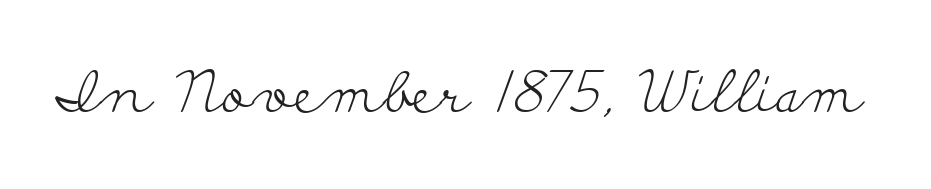
The image shows 57 px light, wide serif type; set normal letter spacing, not underlined; low stroke contrast and a small x-height.
